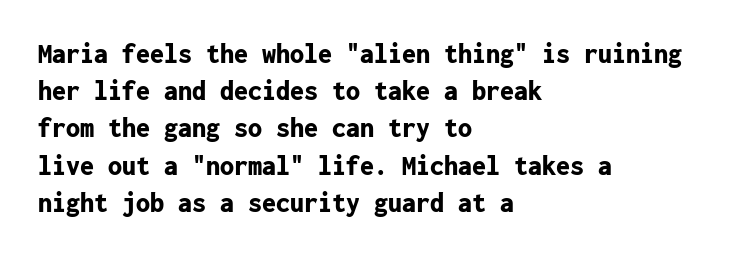
The typesetter chose a ragged-right arrangement here. These lines keep a tight, regular rhythm from letter to letter. Whoever set this chose a conventional vertical rhythm. Caption: bold face, heavy strokes. You can tell from the bare stems that sans-serif type was used. Check the space under the baseline: it is left empty.
